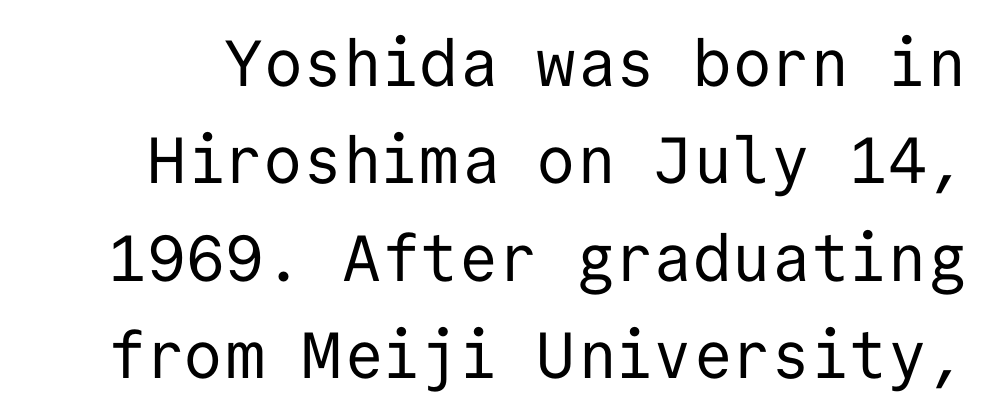
{"serif": "no", "italic": "no", "bold": "no", "weight": "regular", "width": "normal", "stroke_contrast": "low", "x_height": "medium", "monospaced": "yes", "underline": "no", "line_spacing": "normal", "line_spacing_ratio": 1.5, "letter_spacing": "normal", "letter_spacing_em": 0.0, "glyph_px": 65}
